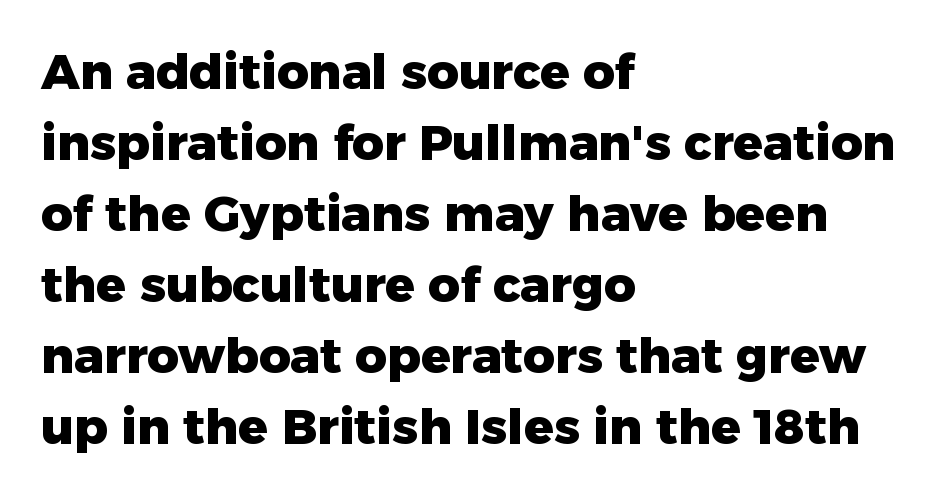
{"serif": "no", "italic": "no", "bold": "yes", "weight": "heavy", "width": "normal", "stroke_contrast": "low", "x_height": "medium", "monospaced": "no", "underline": "no", "align": "left", "line_spacing": "normal", "line_spacing_ratio": 1.45, "letter_spacing": "normal", "letter_spacing_em": 0.0, "glyph_px": 49}
